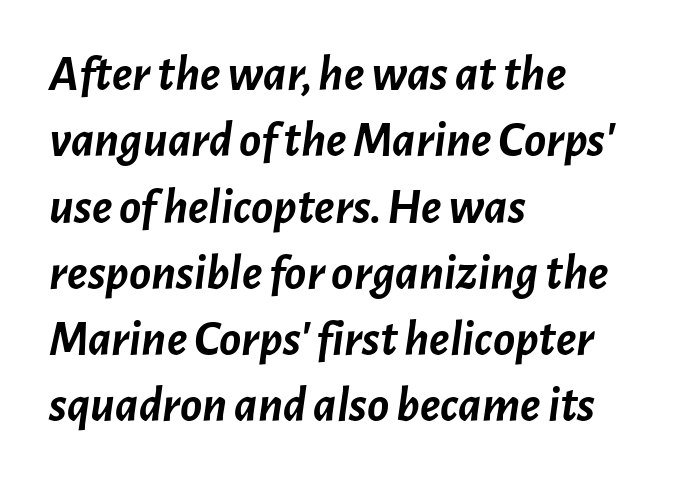
Q: Is the text bold? A: Yes.
Q: Is the text italic (slanted)? A: Yes, it leans right by about 7 degrees.
Q: Is the text underlined? A: No.
Q: How is the paragraph aligned? A: Left-aligned.
Q: Is the spacing between letters normal or unusually wide? A: Normal.
Q: Is the spacing between lines tight, normal or loose? A: Normal.
Q: Width (condensed, normal, or wide)? A: Normal.
Q: Stroke contrast? A: Low.
Q: x-height? A: Medium.
Q: Monospaced? A: No.
